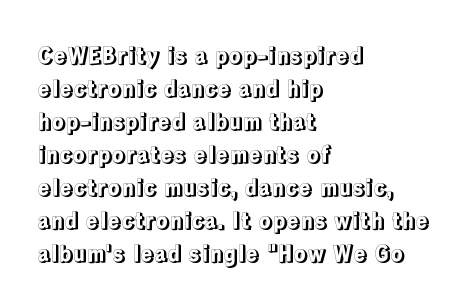
The image shows 22 px text type, upright; set left-aligned, normal line spacing (1.5x), normal letter spacing, not underlined.
